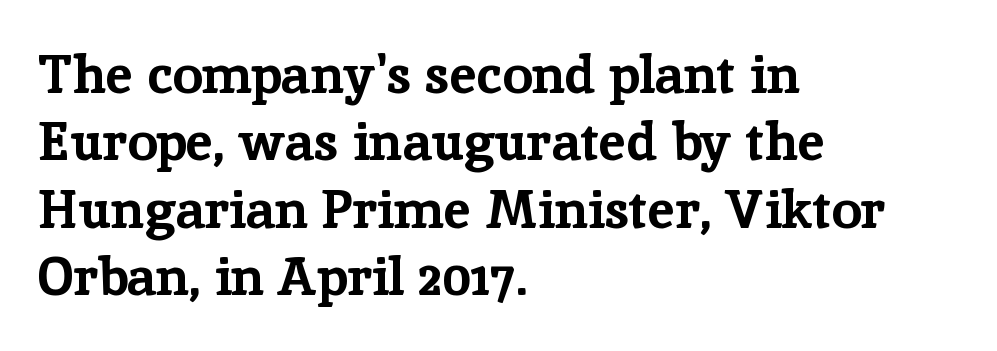
{"serif": "yes", "italic": "no", "bold": "yes", "weight": "bold", "width": "normal", "stroke_contrast": "low", "x_height": "medium", "monospaced": "no", "underline": "no", "align": "left", "line_spacing": "normal", "line_spacing_ratio": 1.25, "letter_spacing": "normal", "letter_spacing_em": 0.0, "glyph_px": 54}
